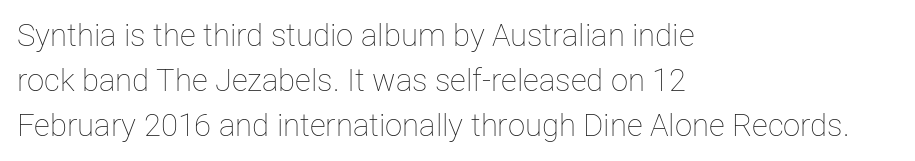
The type is set solid horizontally, with unmodified tracking. These lines are rendered in a variable-pitch font. Tall strokes in this sample are plumb rather than angled. The block of text has a typical density, with ordinary space between rows. The letters look calm and open, with moderate or lighter stems. Each line starts at the same left margin while the right side varies.
